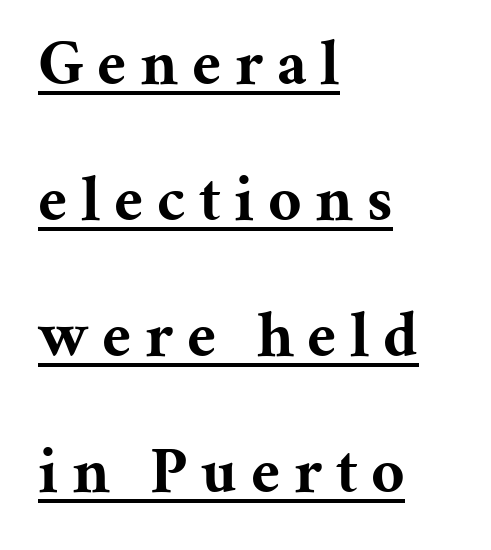
The image shows 65 px bold serif type, upright; set left-aligned, loose line spacing (2.09x), unusually wide letter spacing (+0.21 em), underlined; medium stroke contrast and a medium x-height.
